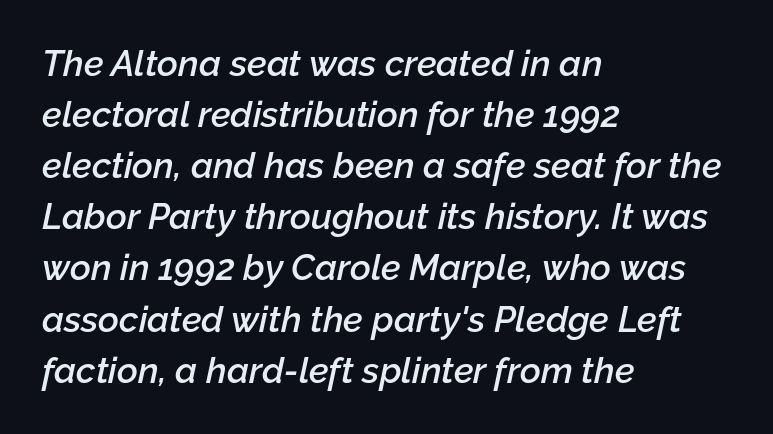
The image shows 36 px semibold type, italic (leaning right); set left-aligned, normal line spacing (1.42x), normal letter spacing, not underlined; low stroke contrast and a medium x-height.
